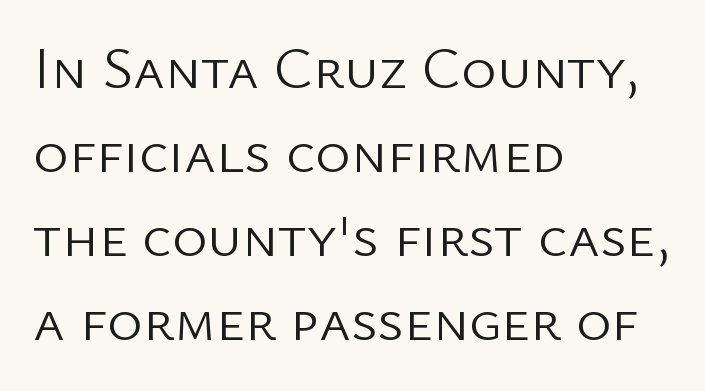
The image shows 60 px light sans-serif type, upright; set left-aligned, normal line spacing (1.4x), normal letter spacing, not underlined; low stroke contrast and a medium x-height.
